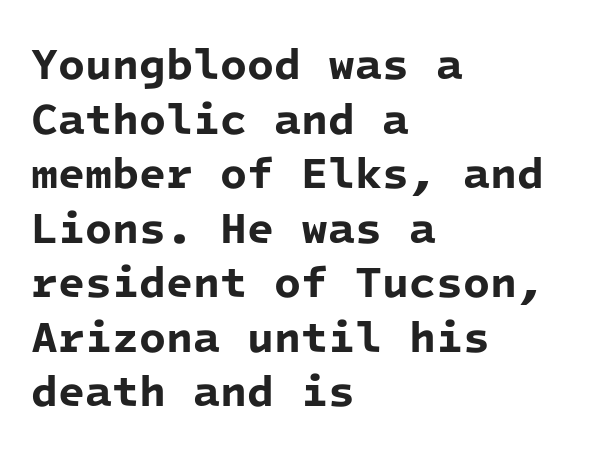
Q: Is the text bold? A: Yes.
Q: Is the typeface a serif or a sans-serif typeface? A: Sans-serif.
Q: Is the text underlined? A: No.
Q: How is the paragraph aligned? A: Left-aligned.
Q: Is the spacing between letters normal or unusually wide? A: Normal.
Q: Width (condensed, normal, or wide)? A: Normal.
Q: Stroke contrast? A: Low.
Q: x-height? A: Medium.
Q: Monospaced? A: Yes.
